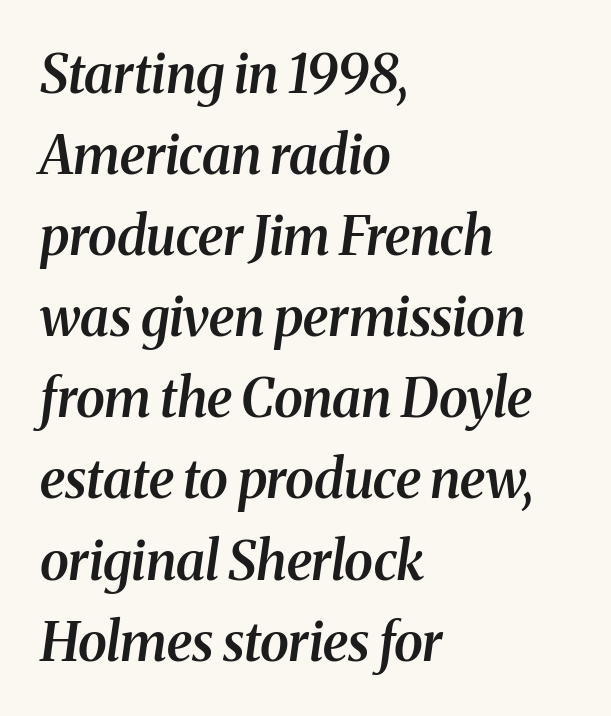
Q: Is the text bold? A: Semi-bold.
Q: Is the text italic (slanted)? A: Yes, it leans right by about 8 degrees.
Q: Is the typeface a serif or a sans-serif typeface? A: Serif.
Q: Is the text underlined? A: No.
Q: How is the paragraph aligned? A: Left-aligned.
Q: Is the spacing between letters normal or unusually wide? A: Normal.
Q: Is the spacing between lines tight, normal or loose? A: Normal.
Q: Width (condensed, normal, or wide)? A: Normal.
Q: Stroke contrast? A: Medium.
Q: x-height? A: Medium.
Q: Monospaced? A: No.
